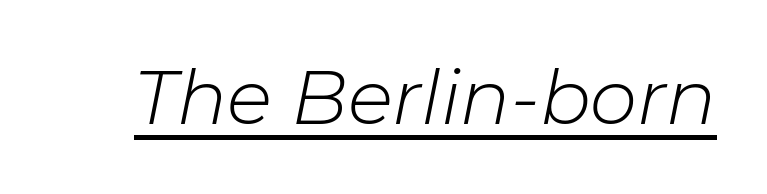
{"italic": "yes", "lean": "right", "slant_degrees": 11, "bold": "no", "weight": "light", "width": "normal", "stroke_contrast": "low", "x_height": "medium", "monospaced": "no", "underline": "yes", "letter_spacing": "normal", "letter_spacing_em": 0.0, "glyph_px": 75}
